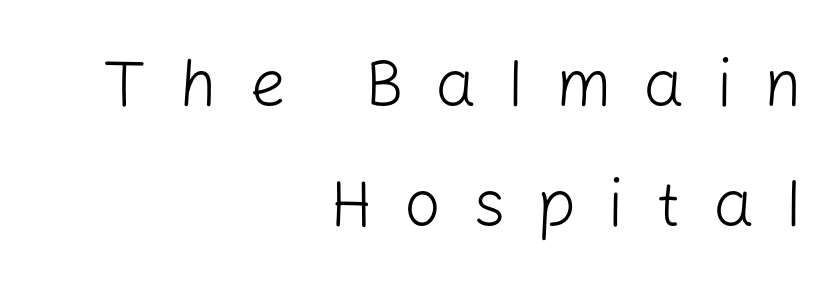
You could not count columns in this text — the font is proportionally spaced. Just letters on the line, the space beneath them empty. Unlike italic type, these characters show no tilt at all. This rendering employs a face without finishing strokes, i.e., a sans-serif. Short note: letters widely spaced. One-word summary of the alignment: right.
